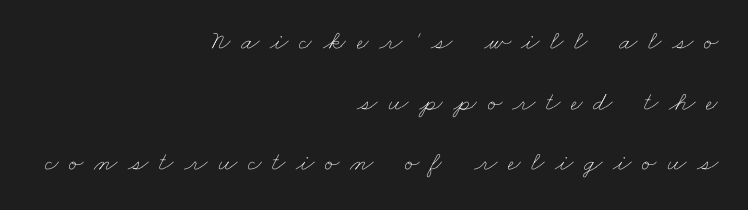
The image shows 27 px text type; set right-aligned, loose line spacing (2.25x), unusually wide letter spacing (+0.39 em), not underlined.
